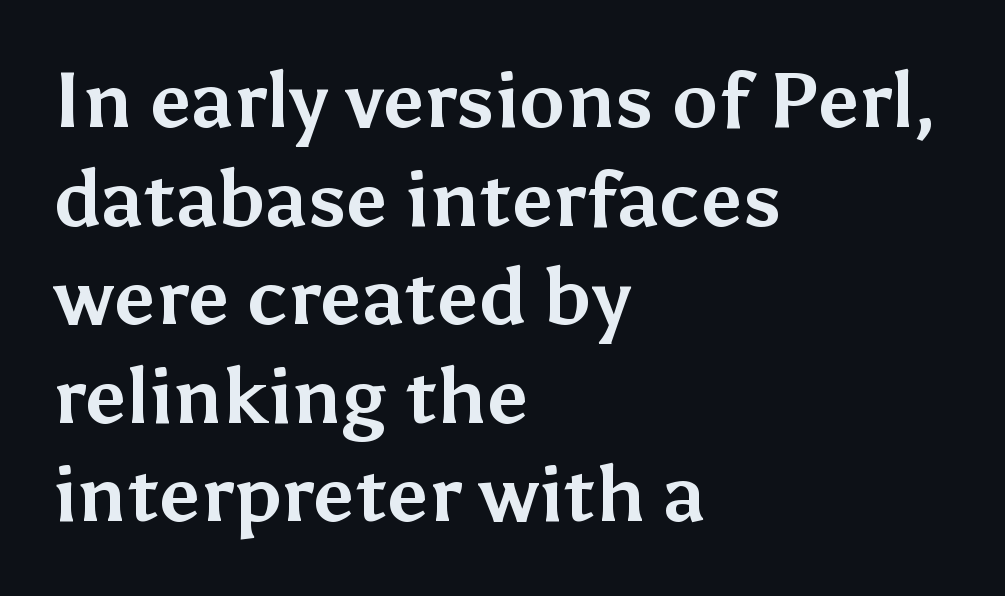
The image shows 77 px bold sans-serif type, upright; set left-aligned, normal line spacing (1.28x), normal letter spacing, not underlined; medium stroke contrast and a medium x-height.
